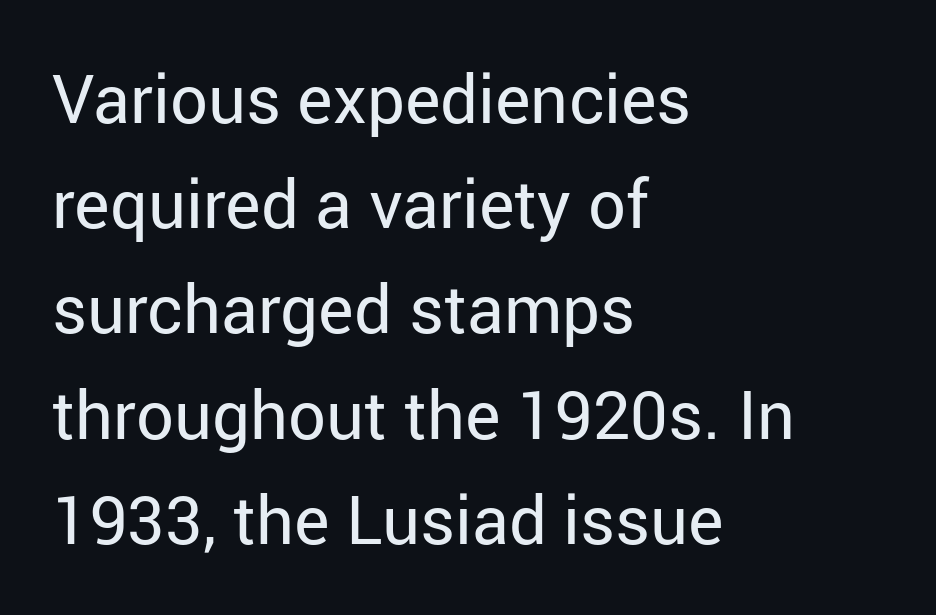
The cut favours lightness, reaching ordinary text weight at its darkest. This sample keeps an unexceptional amount of space between lines. The setting favours the left margin, as ordinary paragraphs usually do. Character widths vary here, with narrow letters taking less room than wide ones.
